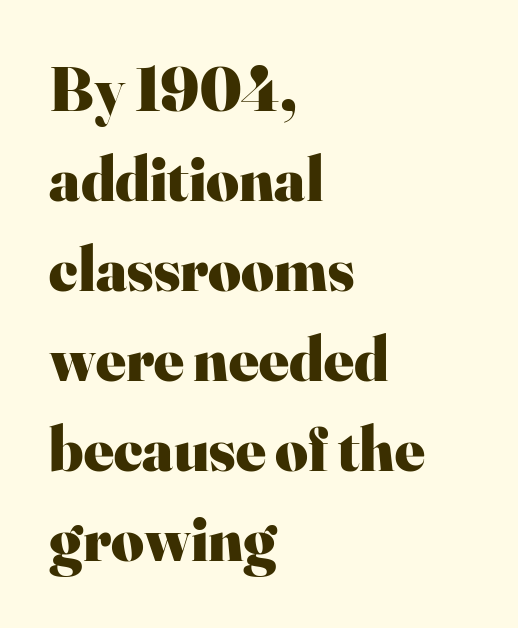
Q: Is the text bold? A: Yes.
Q: Is the text italic (slanted)? A: No, it is upright.
Q: Is the typeface a serif or a sans-serif typeface? A: Serif.
Q: Is the text underlined? A: No.
Q: How is the paragraph aligned? A: Left-aligned.
Q: Is the spacing between letters normal or unusually wide? A: Normal.
Q: Is the spacing between lines tight, normal or loose? A: Normal.
Q: Width (condensed, normal, or wide)? A: Normal.
Q: Stroke contrast? A: High.
Q: x-height? A: Small.
Q: Monospaced? A: No.
